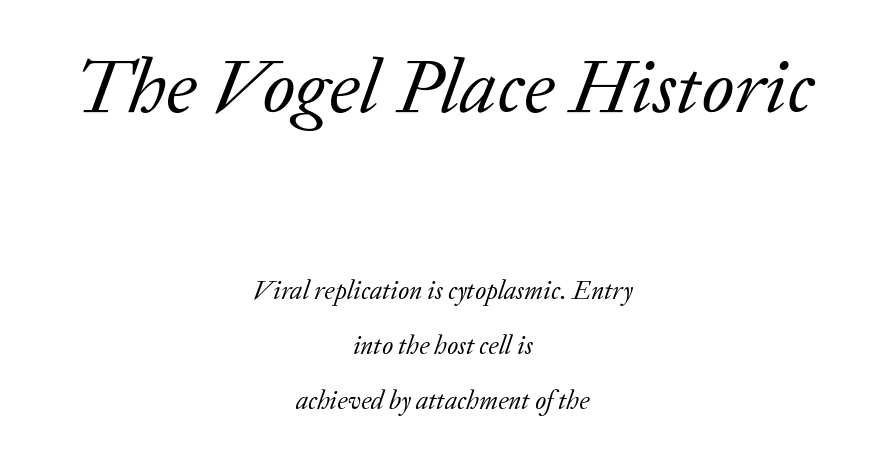
Q: Is the text bold? A: No.
Q: Is the text italic (slanted)? A: Yes, it leans right by about 20 degrees.
Q: Is the typeface a serif or a sans-serif typeface? A: Serif.
Q: Is the text underlined? A: No.
Q: How is the paragraph aligned? A: Centered.
Q: Is the spacing between letters normal or unusually wide? A: Normal.
Q: Is the spacing between lines tight, normal or loose? A: Loose.
Q: Which block of text is set in a larger size, the first (top) or the second (bottom)? A: The first (top) one.
Q: Width (condensed, normal, or wide)? A: Normal.
Q: Stroke contrast? A: Low.
Q: x-height? A: Medium.
Q: Monospaced? A: No.
